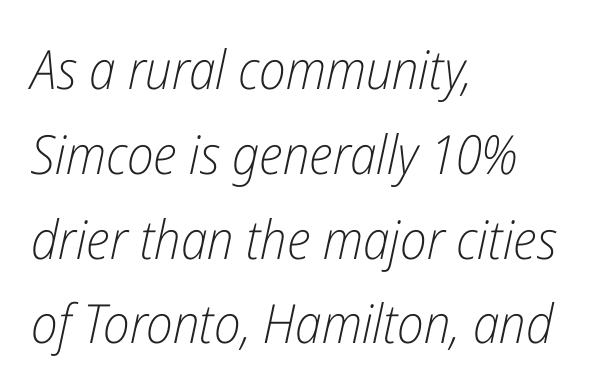
Q: Is the text bold? A: No.
Q: Is the text italic (slanted)? A: Yes, it leans right by about 12 degrees.
Q: Is the text underlined? A: No.
Q: How is the paragraph aligned? A: Left-aligned.
Q: Is the spacing between letters normal or unusually wide? A: Normal.
Q: Is the spacing between lines tight, normal or loose? A: Normal.
Q: Width (condensed, normal, or wide)? A: Condensed.
Q: Stroke contrast? A: Low.
Q: x-height? A: Medium.
Q: Monospaced? A: No.
